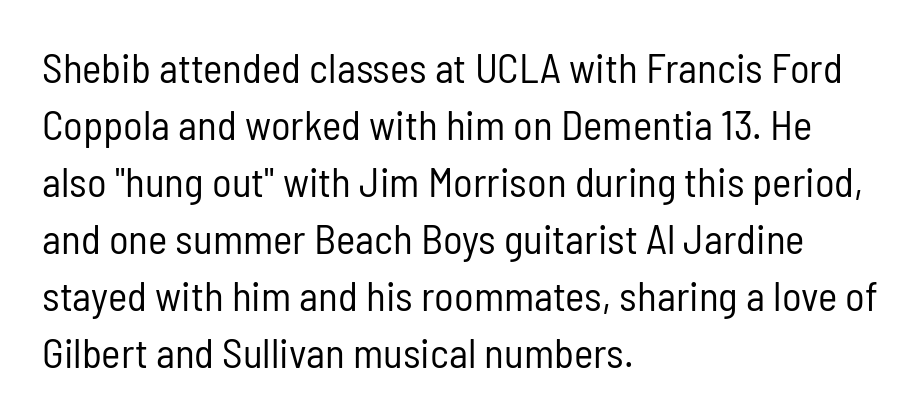
{"serif": "no", "italic": "no", "bold": "no", "weight": "regular", "width": "condensed", "stroke_contrast": "low", "x_height": "medium", "monospaced": "no", "underline": "no", "align": "left", "line_spacing": "normal", "line_spacing_ratio": 1.39, "letter_spacing": "normal", "letter_spacing_em": 0.0, "glyph_px": 41}
